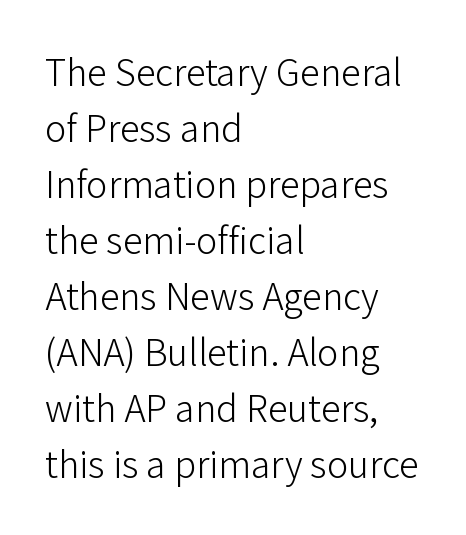
Q: Is the text bold? A: No.
Q: Is the text italic (slanted)? A: No, it is upright.
Q: Is the typeface a serif or a sans-serif typeface? A: Sans-serif.
Q: Is the text underlined? A: No.
Q: How is the paragraph aligned? A: Left-aligned.
Q: Is the spacing between letters normal or unusually wide? A: Normal.
Q: Is the spacing between lines tight, normal or loose? A: Normal.
Q: Width (condensed, normal, or wide)? A: Normal.
Q: Stroke contrast? A: Low.
Q: x-height? A: Medium.
Q: Monospaced? A: No.
